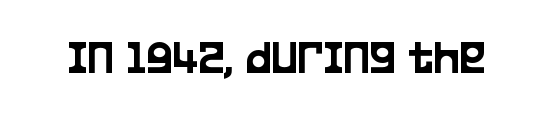
Check under the words: just untouched page. Letterform terminals end flat and unadorned throughout the passage. A typesetter would mark this as roman, not italic. The letters advance in unequal steps, a hallmark of proportional type. Here the glyphs are tracked normally, forming tight word shapes.
